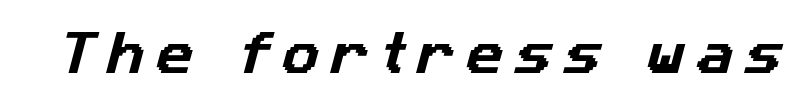
The image shows 46 px sans-serif type; set unusually wide letter spacing (+0.25 em), not underlined; low stroke contrast and a medium x-height.
